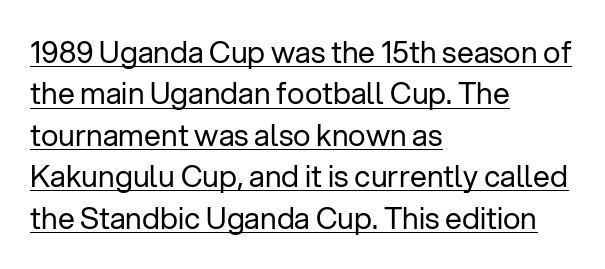
A baseline rule has been typeset under these characters. Weight: regular or lighter. Tall strokes in this sample are plumb rather than angled. The rendering keeps characters at their native spacing.
